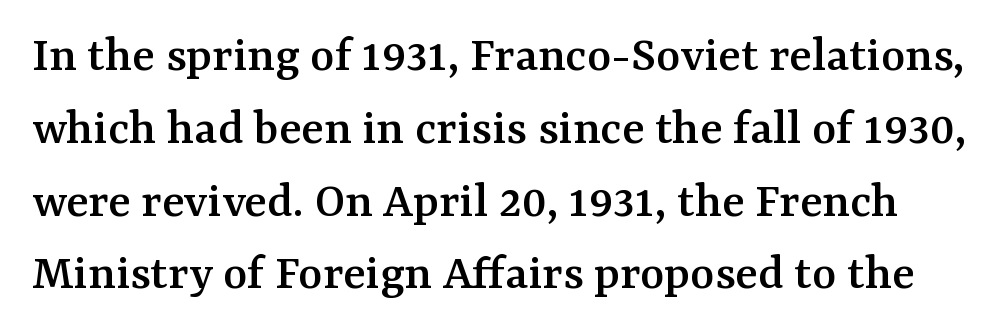
The image shows 52 px serif type, upright; set normal line spacing (1.4x), normal letter spacing, not underlined; medium stroke contrast and a medium x-height.
